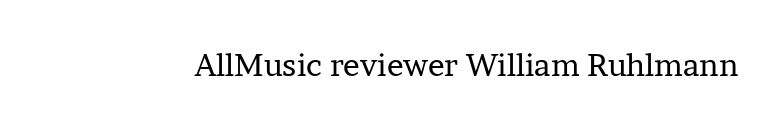
The image shows 31 px regular-weight serif type, upright; set normal letter spacing, not underlined; low stroke contrast and a medium x-height.
